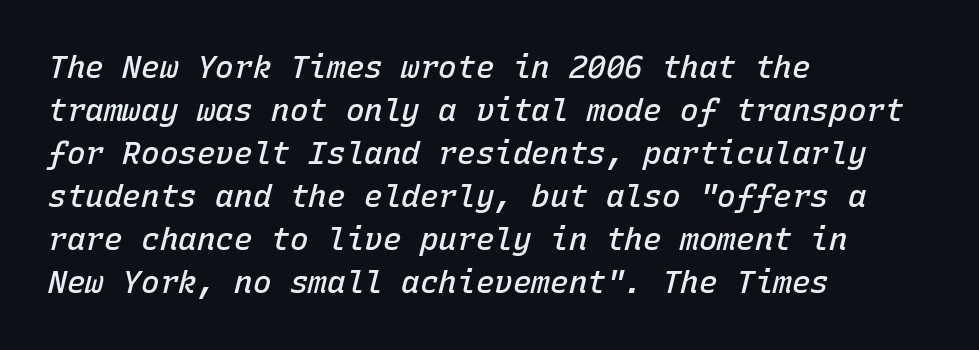
The image shows 31 px semibold type, italic (leaning right), monospaced; set left-aligned, normal line spacing (1.39x), normal letter spacing, not underlined; low stroke contrast and a medium x-height.
